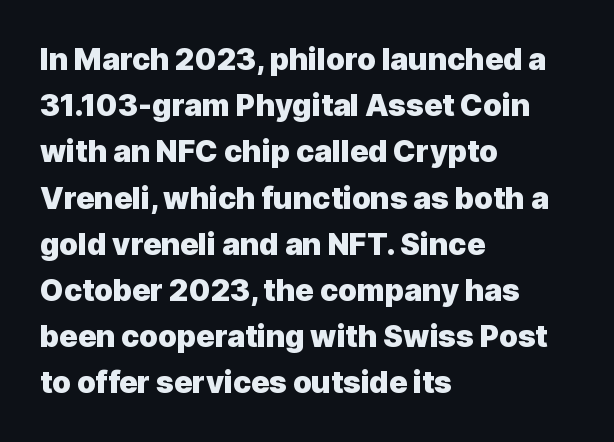
Q: Is the text bold? A: Yes.
Q: Is the text italic (slanted)? A: No, it is upright.
Q: Is the typeface a serif or a sans-serif typeface? A: Sans-serif.
Q: Is the text underlined? A: No.
Q: How is the paragraph aligned? A: Left-aligned.
Q: Is the spacing between letters normal or unusually wide? A: Normal.
Q: Is the spacing between lines tight, normal or loose? A: Normal.
Q: Width (condensed, normal, or wide)? A: Normal.
Q: x-height? A: Medium.
Q: Monospaced? A: No.
